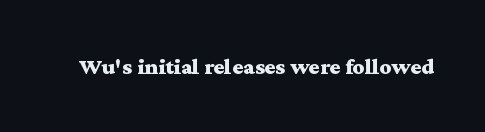
Q: Is the text bold? A: Yes.
Q: Is the text italic (slanted)? A: No, it is upright.
Q: Is the text underlined? A: No.
Q: Is the spacing between letters normal or unusually wide? A: Normal.
